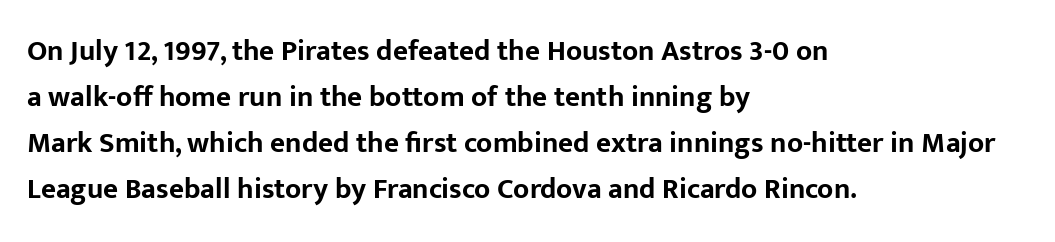
The image shows 29 px bold sans-serif type, upright; set left-aligned, normal line spacing (1.59x), normal letter spacing, not underlined; low stroke contrast and a medium x-height.
